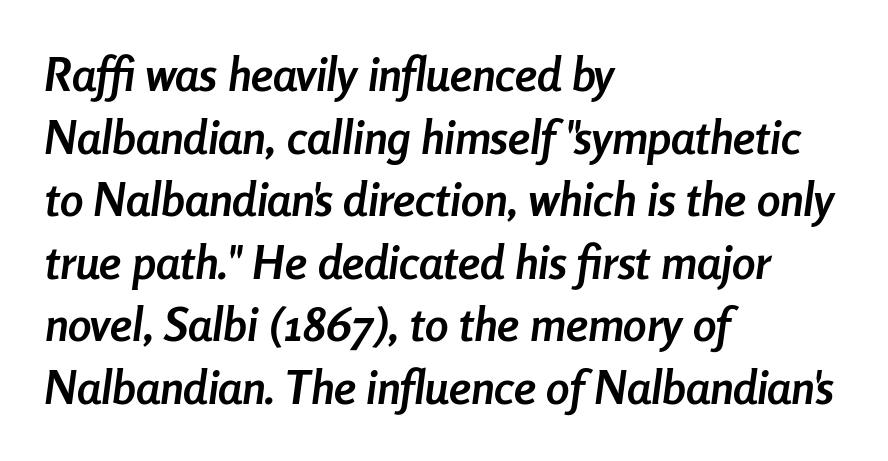
The image shows 47 px semibold, condensed type, italic (leaning right); set left-aligned, normal line spacing (1.33x), normal letter spacing, not underlined; low stroke contrast and a medium x-height.
